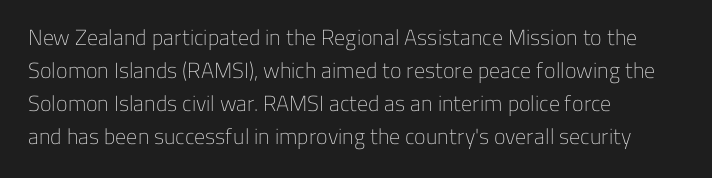
In terms of leading, this rendering sits right in the middle. Quick note: not italic, upright. Stems here are at most as thick as an everyday book face. Letter spacing: default.
